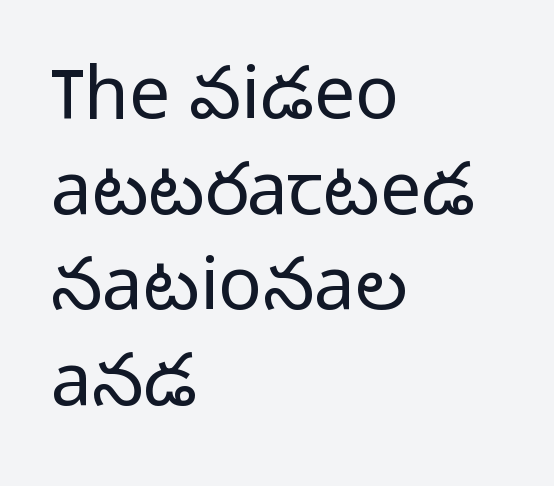
{"serif": "no", "italic": "no", "bold": "no", "weight": "light", "width": "normal", "stroke_contrast": "low", "x_height": "medium", "monospaced": "no", "underline": "no", "align": "left", "line_spacing": "normal", "line_spacing_ratio": 1.31, "letter_spacing": "normal", "letter_spacing_em": 0.0, "glyph_px": 73}
